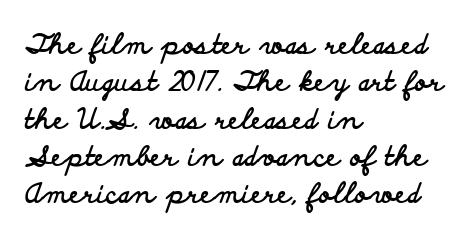
Q: Is the text bold? A: Yes.
Q: Is the text italic (slanted)? A: Yes.
Q: Is the text underlined? A: No.
Q: How is the paragraph aligned? A: Left-aligned.
Q: Is the spacing between letters normal or unusually wide? A: Normal.
Q: Is the spacing between lines tight, normal or loose? A: Normal.
